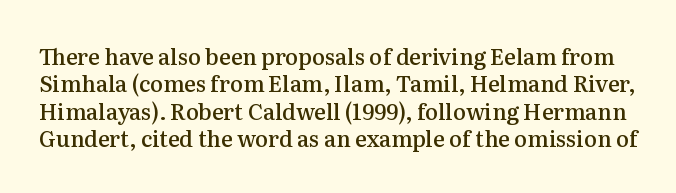
{"italic": "no", "bold": "semi", "underline": "no", "line_spacing_ratio": 1.24, "letter_spacing": "normal", "letter_spacing_em": 0.0, "glyph_px": 22}
